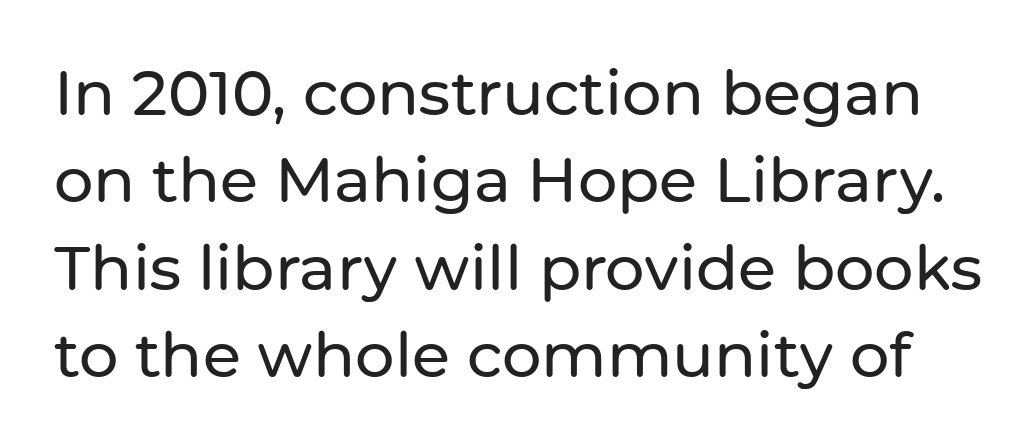
Q: Is the text italic (slanted)? A: No, it is upright.
Q: Is the typeface a serif or a sans-serif typeface? A: Sans-serif.
Q: Is the text underlined? A: No.
Q: Is the spacing between letters normal or unusually wide? A: Normal.
Q: Is the spacing between lines tight, normal or loose? A: Normal.
Q: Width (condensed, normal, or wide)? A: Normal.
Q: Stroke contrast? A: Low.
Q: x-height? A: Medium.
Q: Monospaced? A: No.
